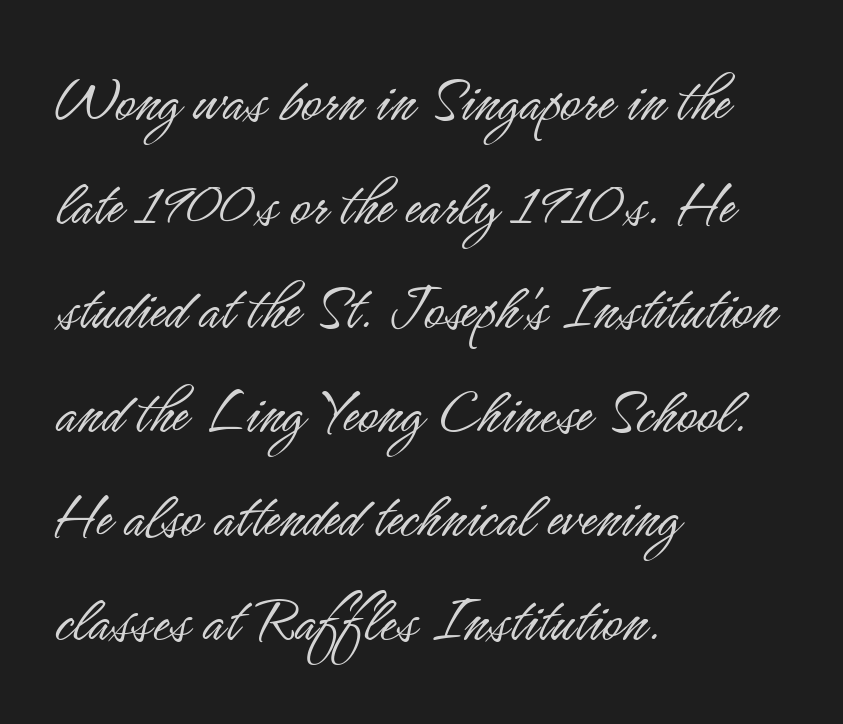
{"serif": "no", "bold": "no", "weight": "light", "width": "condensed", "stroke_contrast": "low", "x_height": "small", "monospaced": "no", "underline": "no", "align": "left", "line_spacing": "normal", "line_spacing_ratio": 1.53, "letter_spacing": "normal", "letter_spacing_em": 0.0, "glyph_px": 68}
